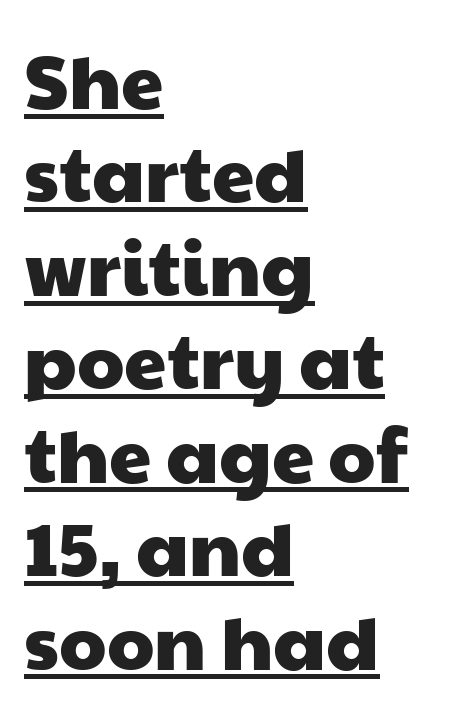
Q: Is the typeface a serif or a sans-serif typeface? A: Sans-serif.
Q: Is the text underlined? A: Yes.
Q: How is the paragraph aligned? A: Left-aligned.
Q: Is the spacing between letters normal or unusually wide? A: Normal.
Q: Width (condensed, normal, or wide)? A: Wide.
Q: Stroke contrast? A: Low.
Q: x-height? A: Medium.
Q: Monospaced? A: No.
